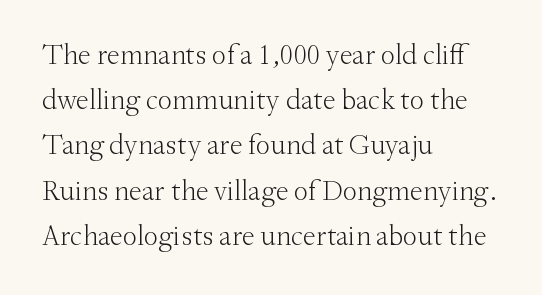
{"serif": "yes", "italic": "no", "bold": "no", "weight": "light", "width": "normal", "stroke_contrast": "medium", "x_height": "small", "monospaced": "no", "underline": "no", "align": "left", "line_spacing": "normal", "line_spacing_ratio": 1.56, "letter_spacing": "normal", "letter_spacing_em": 0.0, "glyph_px": 29}
